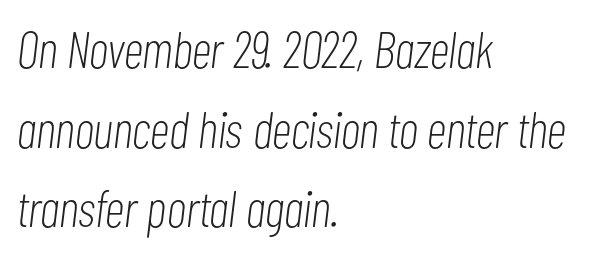
{"italic": "yes", "lean": "right", "slant_degrees": 7, "bold": "no", "weight": "light", "width": "condensed", "stroke_contrast": "low", "x_height": "medium", "monospaced": "no", "underline": "no", "align": "left", "line_spacing": "normal", "line_spacing_ratio": 1.56, "letter_spacing": "normal", "letter_spacing_em": 0.0, "glyph_px": 51}
